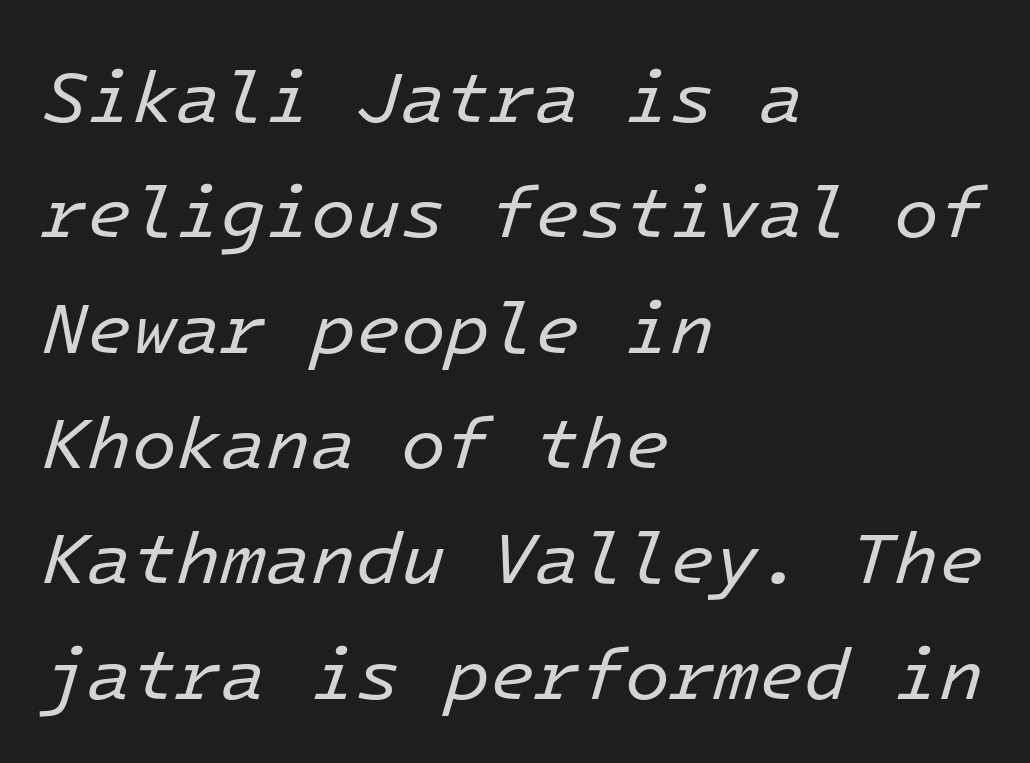
If you drew a line through each stem, it would be angled. Each word holds together tightly as a unit, with standard inter-letter gaps. This rendering uses left alignment, leaving the right contour irregular. The zone under the glyphs is completely vacant.
